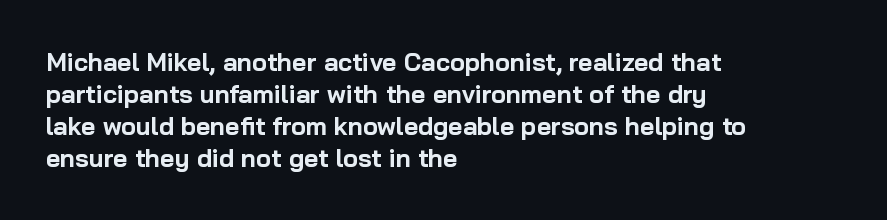
The image shows 25 px bold type, upright; set left-aligned, normal line spacing (1.28x), normal letter spacing, not underlined.
